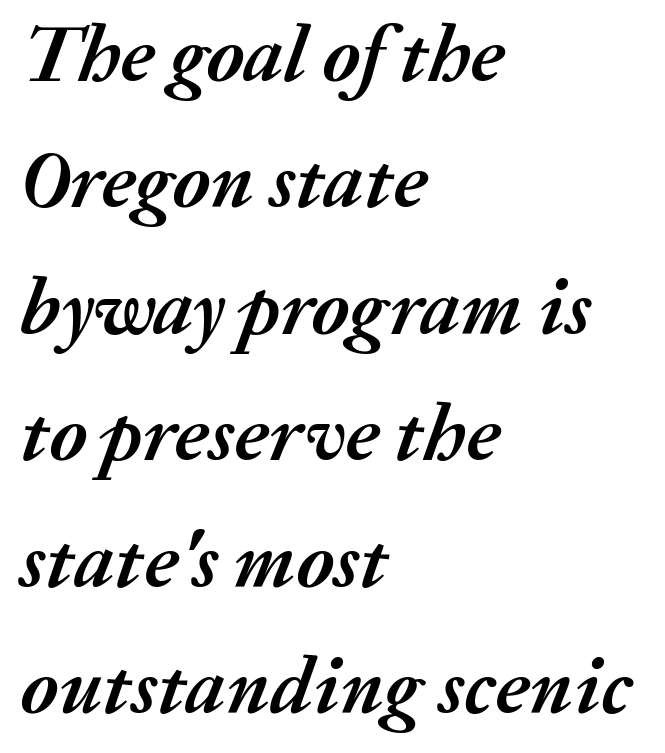
Interline gaps are of average width in this sample. These lines keep a tight, regular rhythm from letter to letter. The letters advance in unequal steps, a hallmark of proportional type. Each row of text sits above clean, open space. Weight: bold. Alignment: flush left.
